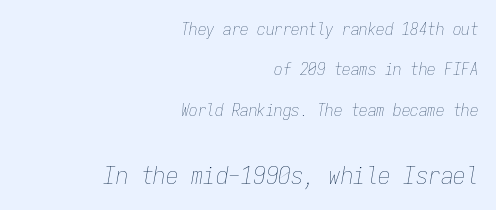
The image shows 25 px text type, italic (leaning right); set right-aligned, loose line spacing (2.37x), normal letter spacing, not underlined; the second (bottom) block is 1.47x larger.
